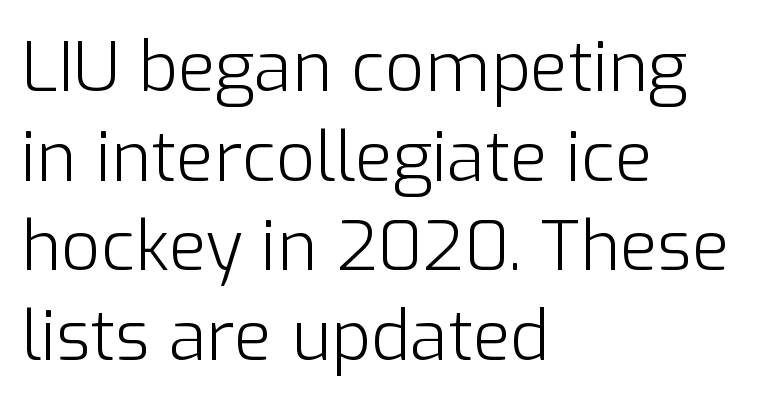
{"serif": "no", "italic": "no", "bold": "no", "weight": "light", "width": "normal", "stroke_contrast": "low", "x_height": "medium", "monospaced": "no", "underline": "no", "align": "left", "line_spacing": "normal", "line_spacing_ratio": 1.3, "letter_spacing": "normal", "letter_spacing_em": 0.0, "glyph_px": 69}
